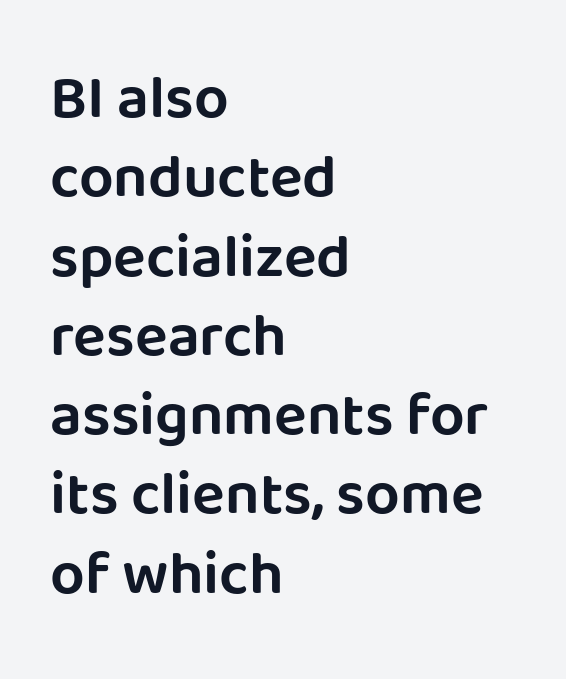
Spacing verdict: proportional, widths tailored to each character. Note: no serifs on the glyphs. Casual observation: everything's shoved over to the left. Clear beneath every line of the passage.
